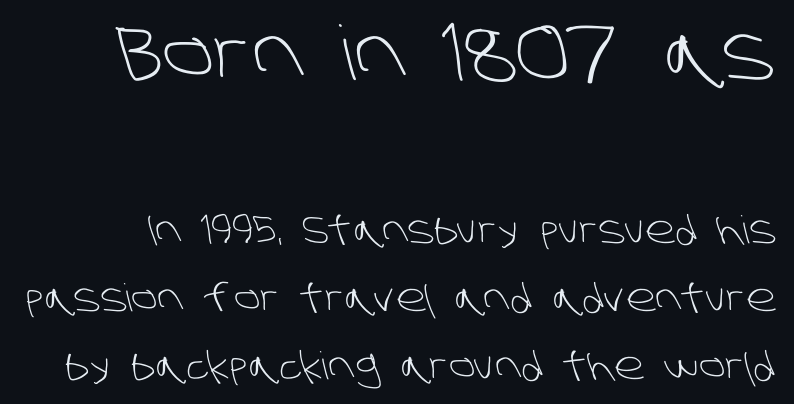
{"serif": "no", "bold": "no", "weight": "light", "width": "normal", "stroke_contrast": "low", "x_height": "large", "monospaced": "no", "underline": "no", "line_spacing_ratio": 1.79, "letter_spacing": "normal", "letter_spacing_em": 0.0, "larger_block": "first", "size_ratio": 1.97, "glyph_px": 75}
